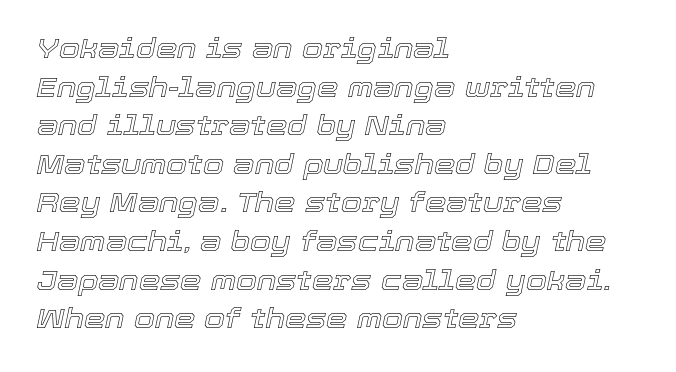
{"italic": "yes", "lean": "right", "slant_degrees": 12, "underline": "no", "align": "left", "line_spacing": "normal", "line_spacing_ratio": 1.43, "letter_spacing": "normal", "letter_spacing_em": 0.0, "glyph_px": 27}
